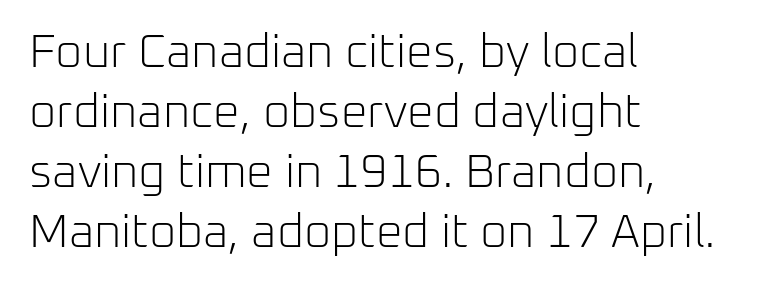
Q: Is the text bold? A: No.
Q: Is the text italic (slanted)? A: No, it is upright.
Q: Is the typeface a serif or a sans-serif typeface? A: Sans-serif.
Q: Is the text underlined? A: No.
Q: How is the paragraph aligned? A: Left-aligned.
Q: Is the spacing between letters normal or unusually wide? A: Normal.
Q: Is the spacing between lines tight, normal or loose? A: Normal.
Q: Width (condensed, normal, or wide)? A: Normal.
Q: Stroke contrast? A: Low.
Q: x-height? A: Medium.
Q: Monospaced? A: No.
